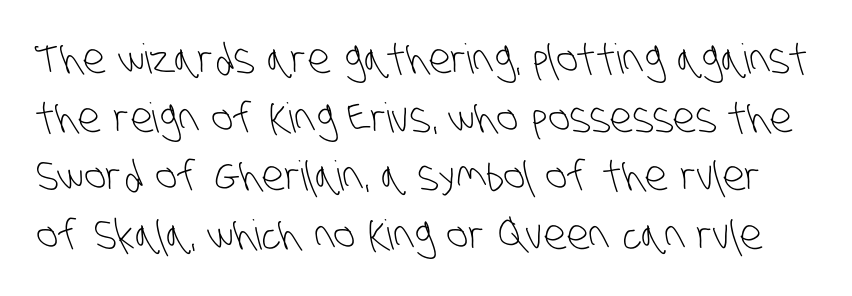
Q: Is the text bold? A: No.
Q: Is the typeface a serif or a sans-serif typeface? A: Sans-serif.
Q: Is the text underlined? A: No.
Q: Is the spacing between letters normal or unusually wide? A: Normal.
Q: Is the spacing between lines tight, normal or loose? A: Normal.
Q: Width (condensed, normal, or wide)? A: Condensed.
Q: Stroke contrast? A: Low.
Q: x-height? A: Large.
Q: Monospaced? A: No.
